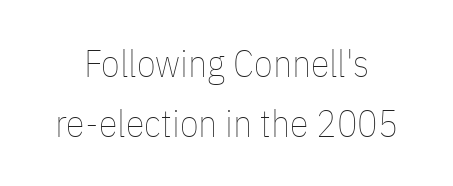
{"italic": "no", "bold": "no", "weight": "thin", "width": "condensed", "stroke_contrast": "low", "x_height": "medium", "monospaced": "no", "underline": "no", "line_spacing": "normal", "line_spacing_ratio": 1.57, "letter_spacing": "normal", "letter_spacing_em": 0.0, "glyph_px": 38}
